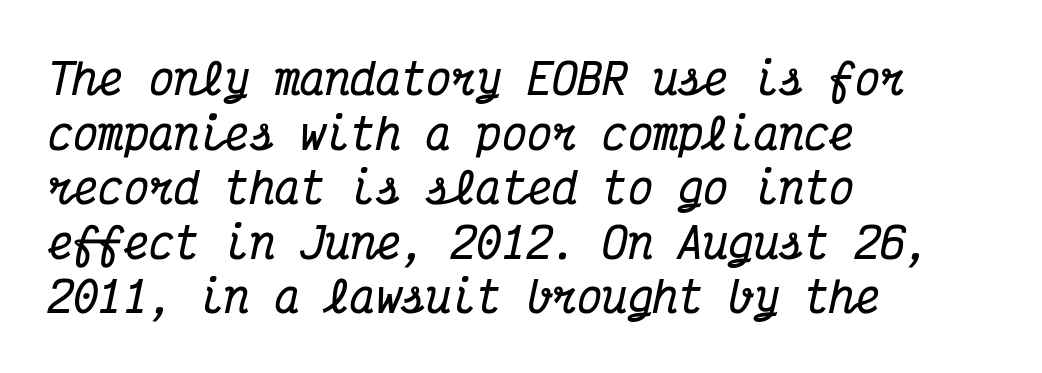
Q: Is the text bold? A: Yes.
Q: Is the text italic (slanted)? A: Yes, it leans right by about 12 degrees.
Q: Is the typeface a serif or a sans-serif typeface? A: Serif.
Q: Is the text underlined? A: No.
Q: How is the paragraph aligned? A: Left-aligned.
Q: Is the spacing between letters normal or unusually wide? A: Normal.
Q: Is the spacing between lines tight, normal or loose? A: Normal.
Q: Width (condensed, normal, or wide)? A: Condensed.
Q: Stroke contrast? A: Medium.
Q: x-height? A: Medium.
Q: Monospaced? A: Yes.
